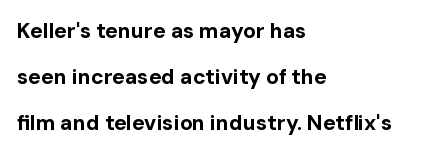
{"italic": "no", "bold": "yes", "underline": "no", "align": "left", "line_spacing": "loose", "line_spacing_ratio": 2.2, "letter_spacing": "normal", "letter_spacing_em": 0.0, "glyph_px": 21}
